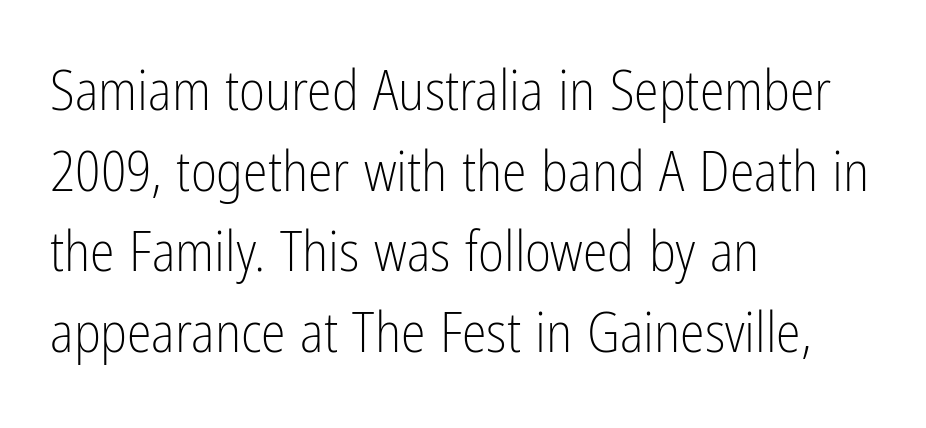
The image shows 56 px light, condensed sans-serif type, upright; set left-aligned, normal line spacing (1.44x), normal letter spacing, not underlined; low stroke contrast and a medium x-height.
